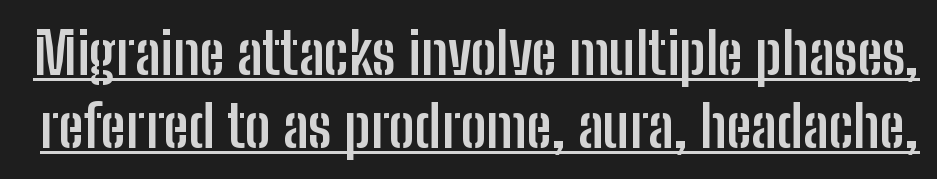
The image shows 57 px semibold, condensed sans-serif type, upright; set normal line spacing (1.28x), normal letter spacing, underlined; low stroke contrast and a medium x-height.
